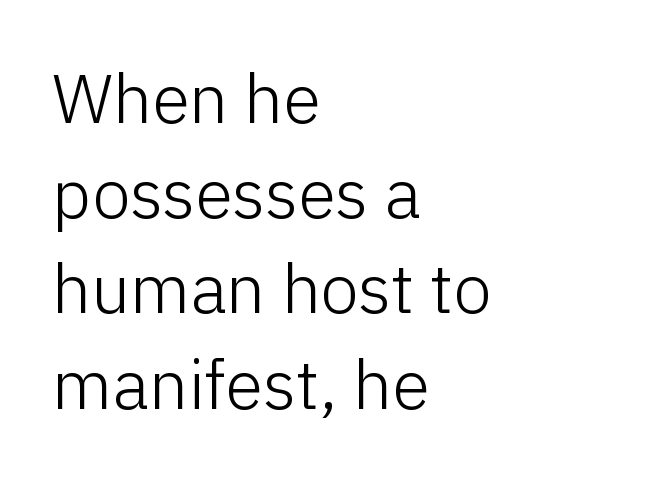
The image shows 69 px light sans-serif type, upright; set left-aligned, normal line spacing (1.38x), normal letter spacing, not underlined; low stroke contrast and a medium x-height.
